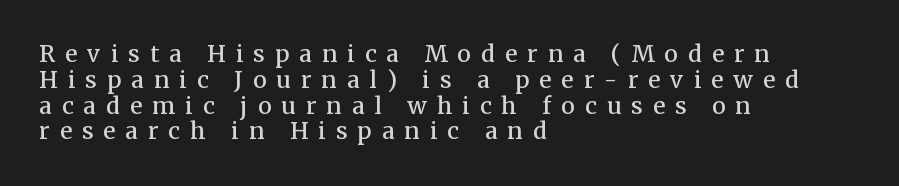
Q: Is the text bold? A: Semi-bold.
Q: Is the text italic (slanted)? A: No, it is upright.
Q: Is the text underlined? A: No.
Q: How is the paragraph aligned? A: Left-aligned.
Q: Is the spacing between letters normal or unusually wide? A: Unusually wide.
Q: Is the spacing between lines tight, normal or loose? A: Tight.
